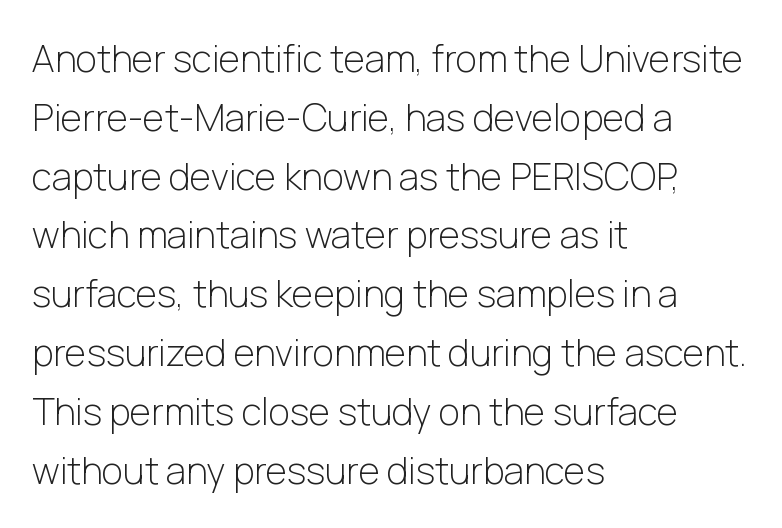
Q: Is the text bold? A: No.
Q: Is the text italic (slanted)? A: No, it is upright.
Q: Is the typeface a serif or a sans-serif typeface? A: Sans-serif.
Q: Is the text underlined? A: No.
Q: How is the paragraph aligned? A: Left-aligned.
Q: Is the spacing between letters normal or unusually wide? A: Normal.
Q: Is the spacing between lines tight, normal or loose? A: Normal.
Q: Width (condensed, normal, or wide)? A: Normal.
Q: Stroke contrast? A: Low.
Q: x-height? A: Medium.
Q: Monospaced? A: No.
